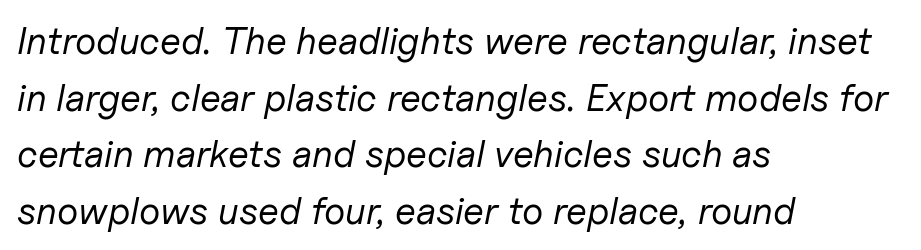
{"italic": "yes", "lean": "right", "slant_degrees": 11, "bold": "no", "weight": "regular", "width": "normal", "stroke_contrast": "low", "x_height": "medium", "monospaced": "no", "underline": "no", "align": "left", "line_spacing": "normal", "line_spacing_ratio": 1.49, "letter_spacing": "normal", "letter_spacing_em": 0.0, "glyph_px": 38}
